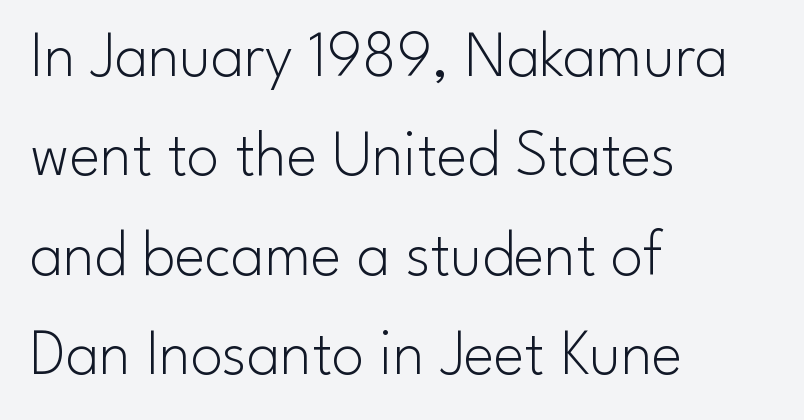
Q: Is the text bold? A: No.
Q: Is the text italic (slanted)? A: No, it is upright.
Q: Is the typeface a serif or a sans-serif typeface? A: Sans-serif.
Q: Is the text underlined? A: No.
Q: How is the paragraph aligned? A: Left-aligned.
Q: Is the spacing between letters normal or unusually wide? A: Normal.
Q: Is the spacing between lines tight, normal or loose? A: Normal.
Q: Width (condensed, normal, or wide)? A: Normal.
Q: Stroke contrast? A: Low.
Q: x-height? A: Small.
Q: Monospaced? A: No.
